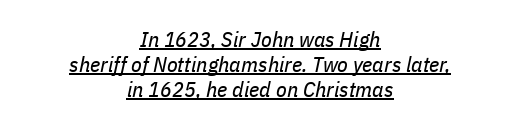
The image shows 22 px text type, italic (leaning right); set centered, tight line spacing (1.13x), normal letter spacing, underlined.
